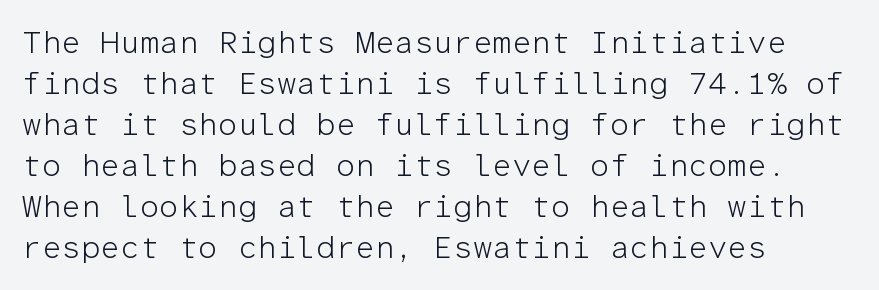
The image shows 31 px light sans-serif type, upright, monospaced; set left-aligned, normal line spacing (1.32x), normal letter spacing, not underlined; low stroke contrast and a medium x-height.
